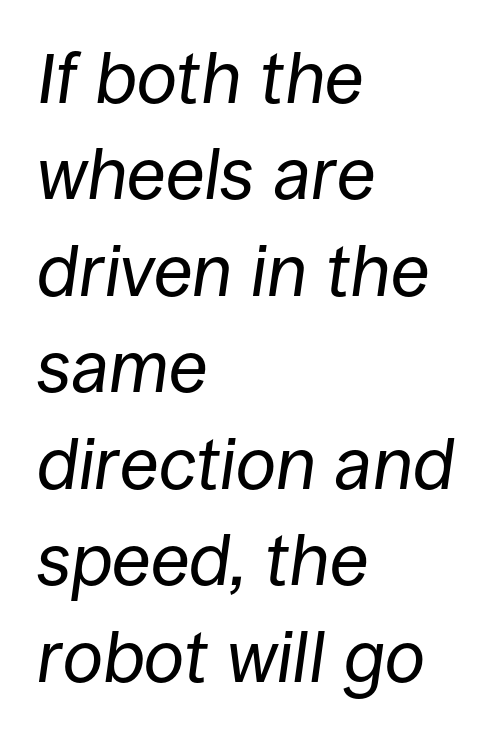
No chunkiness to these letters — they're not bold. You could not count columns in this text — the font is proportionally spaced. A student would call this left alignment; a typographer would say flush left, rag right. The face used here has a pronounced slope to its letters.
